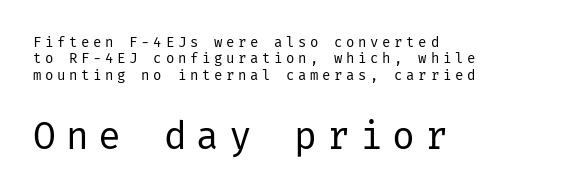
Q: Is the text bold? A: No.
Q: Is the text italic (slanted)? A: No, it is upright.
Q: Is the typeface a serif or a sans-serif typeface? A: Sans-serif.
Q: Is the text underlined? A: No.
Q: How is the paragraph aligned? A: Left-aligned.
Q: Is the spacing between letters normal or unusually wide? A: Unusually wide.
Q: Which block of text is set in a larger size, the first (top) or the second (bottom)? A: The second (bottom) one.
Q: Width (condensed, normal, or wide)? A: Normal.
Q: Stroke contrast? A: Low.
Q: x-height? A: Medium.
